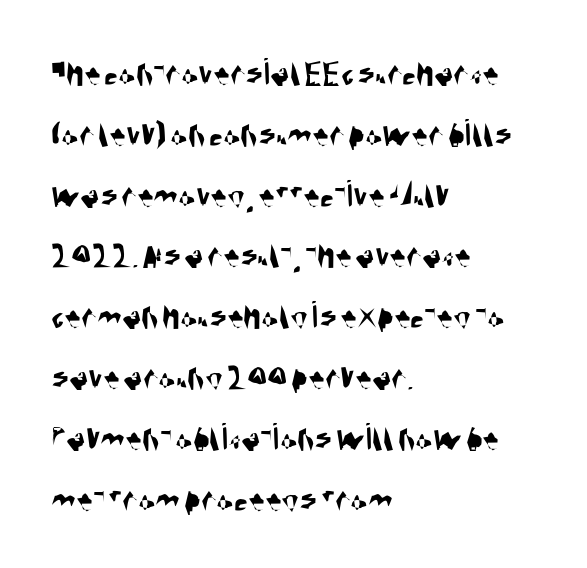
The image shows 40 px condensed sans-serif type; set left-aligned, normal line spacing (1.52x), normal letter spacing, not underlined; medium stroke contrast and a large x-height.
